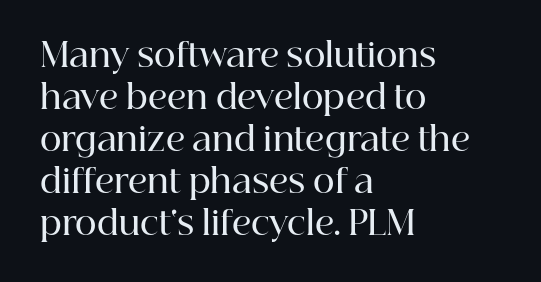
Q: Is the text bold? A: Semi-bold.
Q: Is the text italic (slanted)? A: No, it is upright.
Q: Is the typeface a serif or a sans-serif typeface? A: Serif.
Q: Is the text underlined? A: No.
Q: How is the paragraph aligned? A: Left-aligned.
Q: Is the spacing between letters normal or unusually wide? A: Normal.
Q: Is the spacing between lines tight, normal or loose? A: Normal.
Q: Width (condensed, normal, or wide)? A: Normal.
Q: Stroke contrast? A: High.
Q: x-height? A: Medium.
Q: Monospaced? A: No.
